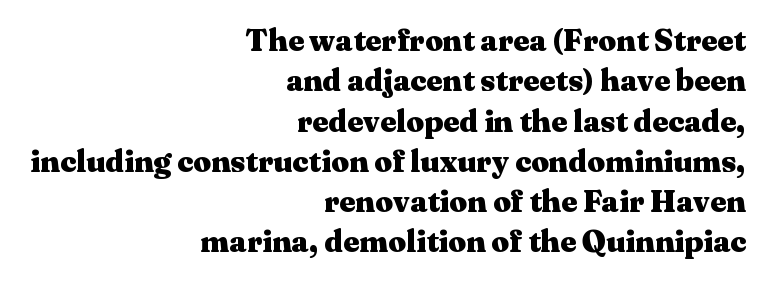
Q: Is the text bold? A: Yes.
Q: Is the text italic (slanted)? A: No, it is upright.
Q: Is the typeface a serif or a sans-serif typeface? A: Serif.
Q: Is the text underlined? A: No.
Q: How is the paragraph aligned? A: Right-aligned.
Q: Is the spacing between letters normal or unusually wide? A: Normal.
Q: Is the spacing between lines tight, normal or loose? A: Normal.
Q: Width (condensed, normal, or wide)? A: Wide.
Q: Stroke contrast? A: Medium.
Q: x-height? A: Medium.
Q: Monospaced? A: No.
